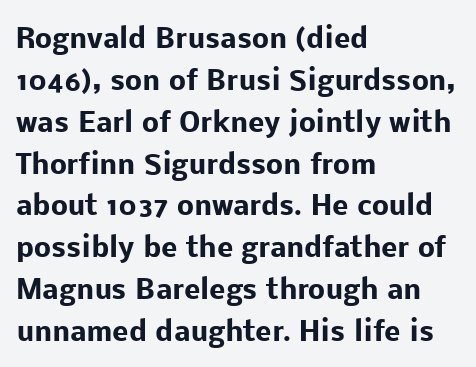
The face used here has the dense, thick strokes of a bold. Students, observe: this is what conventionally led text looks like. Notice how the stems are strictly vertical — no italics here. The setting favours the left margin, as ordinary paragraphs usually do.
